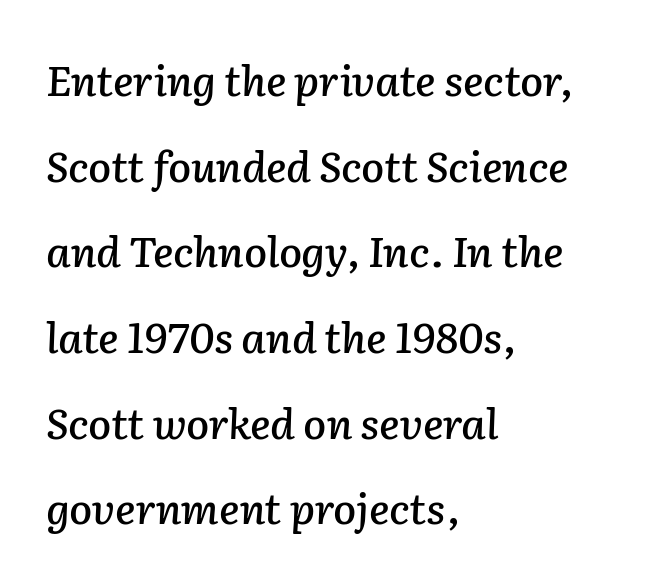
Posture: slanted. Compared with a centered layout, this one pins lines to the left instead. Is there much room between lines? Yes — plenty of vertical air separates them. A typesetter would call this zero additional tracking. Note the varied advance widths — an 'i' is clearly narrower than an 'm'. Type without underlining.
